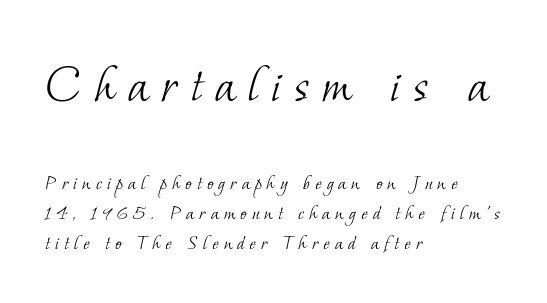
{"serif": "yes", "bold": "no", "weight": "light", "width": "normal", "stroke_contrast": "low", "x_height": "small", "monospaced": "no", "underline": "no", "align": "left", "line_spacing": "normal", "line_spacing_ratio": 1.37, "letter_spacing": "wide", "letter_spacing_em": 0.23, "larger_block": "first", "size_ratio": 2.55, "glyph_px": 56}
